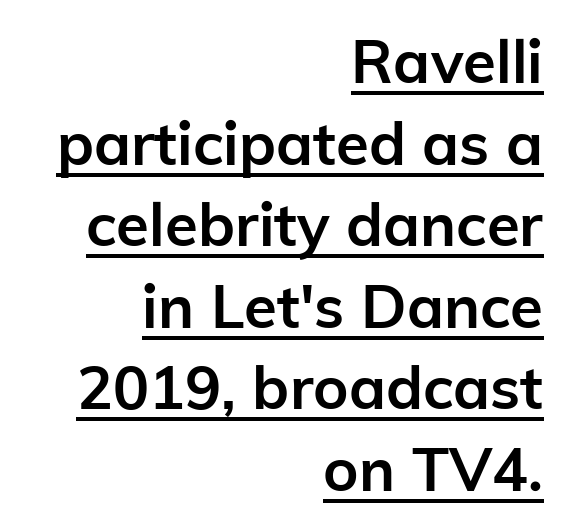
Q: Is the text bold? A: Yes.
Q: Is the text italic (slanted)? A: No, it is upright.
Q: Is the typeface a serif or a sans-serif typeface? A: Sans-serif.
Q: Is the text underlined? A: Yes.
Q: How is the paragraph aligned? A: Right-aligned.
Q: Is the spacing between letters normal or unusually wide? A: Normal.
Q: Is the spacing between lines tight, normal or loose? A: Normal.
Q: Width (condensed, normal, or wide)? A: Normal.
Q: Stroke contrast? A: Low.
Q: x-height? A: Medium.
Q: Monospaced? A: No.
